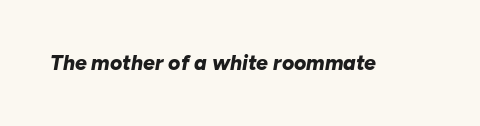
Letters rest on an invisible, unmarked baseline. Between one letter and the next there's only the usual sliver of space. Typographic density is high because the face is bold. When letters slant like this, we call the style italic.
